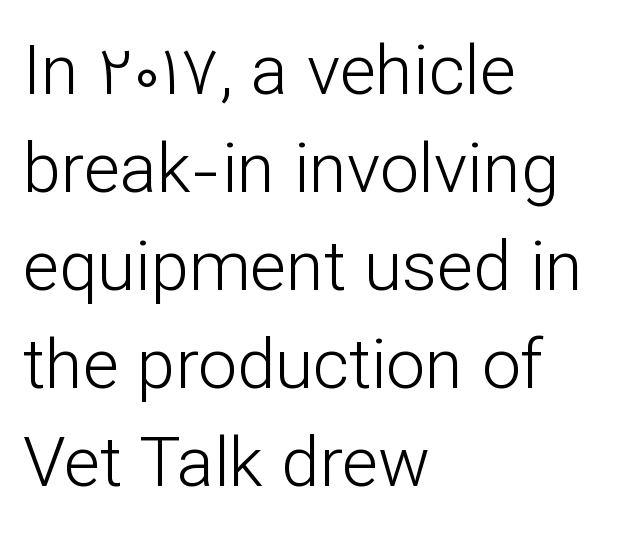
Vertically, the passage feels balanced, rows spaced as you'd expect. The compositor pushed each line to the left boundary. Type without underlining. The strokes carry an ordinary text weight at most. Is there any slant? The stems are plumb.
